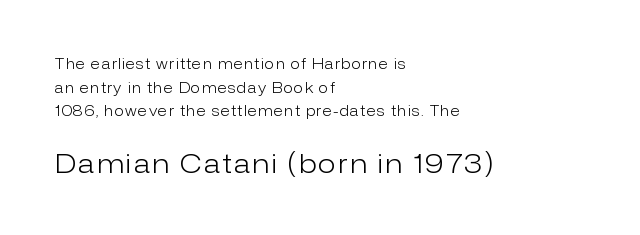
Short and long lines alike share a common starting point at left. Reading top to bottom, the characters get bigger at the block break. Stems and bowls with no extra thickness — not bold. Type without underlining. Designer's note — italics off, roman on. Each new line begins a customary step beneath the previous one.
